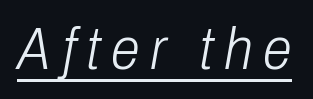
The image shows 59 px light, condensed type, italic (leaning right); set underlined; low stroke contrast and a medium x-height.
